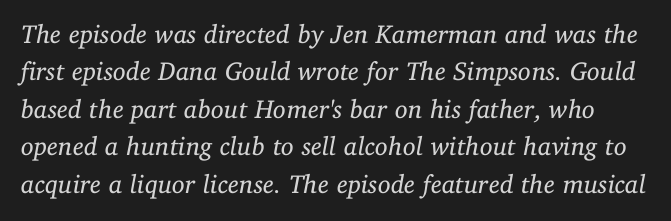
Q: Is the text bold? A: No.
Q: Is the text italic (slanted)? A: Yes, it leans right by about 11 degrees.
Q: Is the text underlined? A: No.
Q: Is the spacing between letters normal or unusually wide? A: Normal.
Q: Is the spacing between lines tight, normal or loose? A: Normal.
